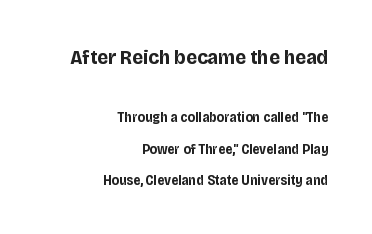
{"italic": "no", "bold": "yes", "underline": "no", "align": "right", "line_spacing": "loose", "line_spacing_ratio": 2.25, "letter_spacing": "normal", "letter_spacing_em": 0.0, "larger_block": "first", "size_ratio": 1.5, "glyph_px": 21}
